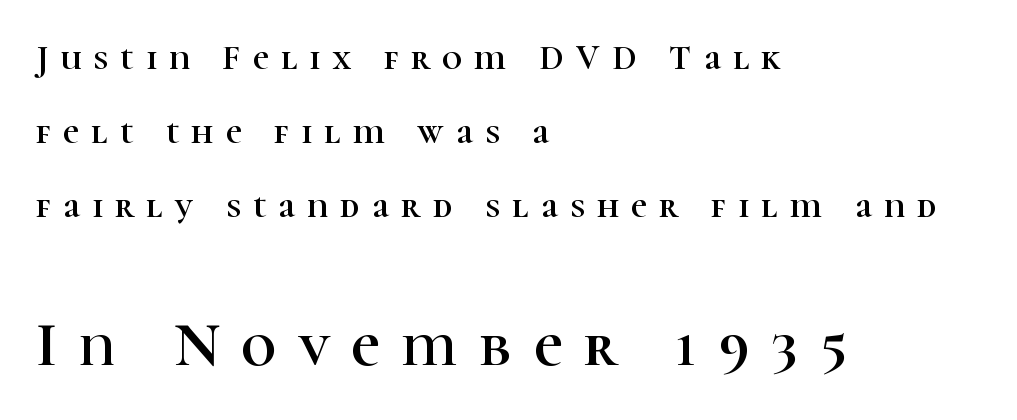
Q: Is the text italic (slanted)? A: No, it is upright.
Q: Is the typeface a serif or a sans-serif typeface? A: Serif.
Q: Is the text underlined? A: No.
Q: How is the paragraph aligned? A: Left-aligned.
Q: Is the spacing between letters normal or unusually wide? A: Unusually wide.
Q: Is the spacing between lines tight, normal or loose? A: Loose.
Q: Which block of text is set in a larger size, the first (top) or the second (bottom)? A: The second (bottom) one.
Q: Width (condensed, normal, or wide)? A: Normal.
Q: Stroke contrast? A: High.
Q: x-height? A: Medium.
Q: Monospaced? A: No.
